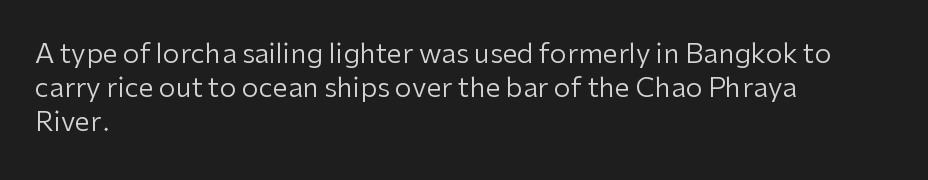
The image shows 27 px text type, upright; set left-aligned, normal line spacing (1.26x), normal letter spacing, not underlined.
